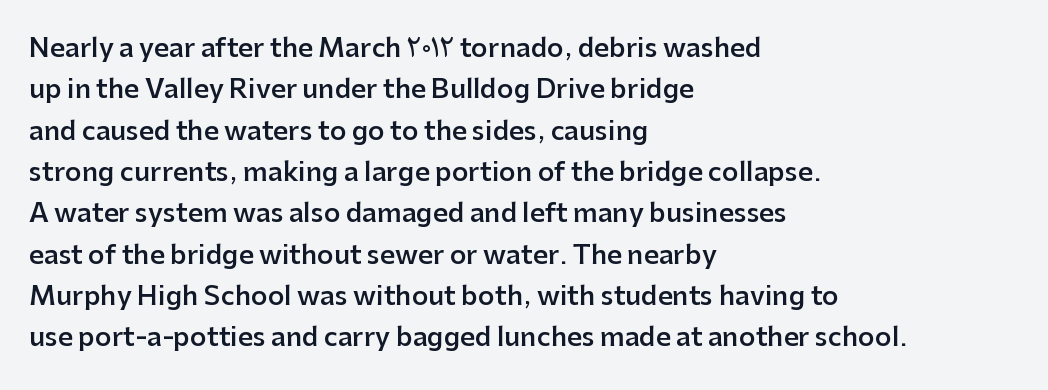
The lines are quadded left. Descenders hang freely into open space. Semibold letterforms, between regular and bold. Observe the ordinary spacing: letters are neighbours, not strangers.
